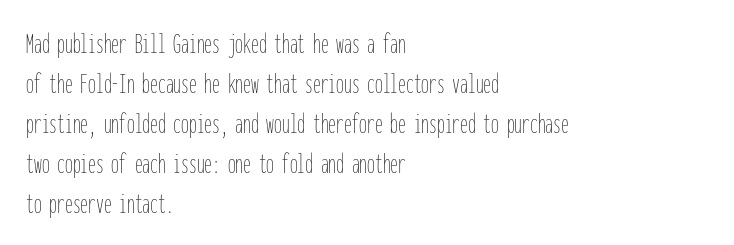
Posture: upright roman. This reads as an unemphasized weight, regular at the heaviest. This sample has the even, mechanical cadence of fixed-width lettering. The lines in this sample share a left origin and differ only in where they stop. Spacing between characters is what you'd get straight out of the box.
